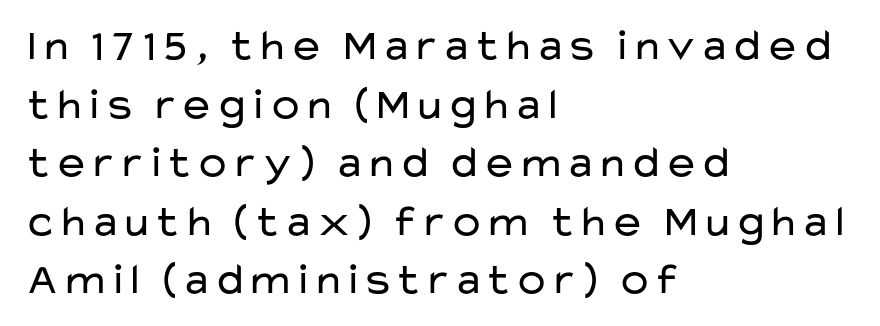
Q: Is the text bold? A: No.
Q: Is the text italic (slanted)? A: No, it is upright.
Q: Is the typeface a serif or a sans-serif typeface? A: Sans-serif.
Q: Is the text underlined? A: No.
Q: How is the paragraph aligned? A: Left-aligned.
Q: Is the spacing between letters normal or unusually wide? A: Normal.
Q: Is the spacing between lines tight, normal or loose? A: Normal.
Q: Width (condensed, normal, or wide)? A: Wide.
Q: Stroke contrast? A: Low.
Q: x-height? A: Medium.
Q: Monospaced? A: No.
